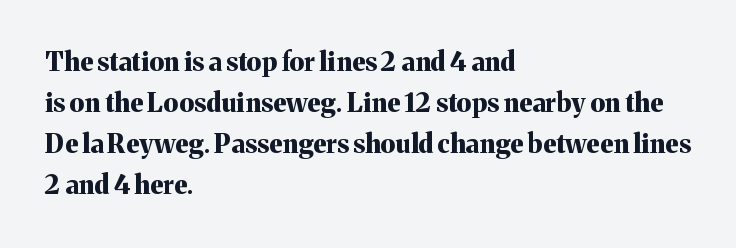
{"italic": "no", "bold": "yes", "underline": "no", "align": "left", "line_spacing": "normal", "line_spacing_ratio": 1.58, "letter_spacing": "normal", "letter_spacing_em": 0.0, "glyph_px": 26}
